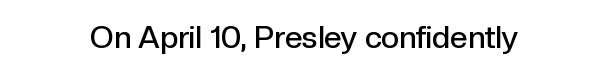
The image shows 31 px semibold sans-serif type, upright; set centered, normal letter spacing, not underlined; a medium x-height.
